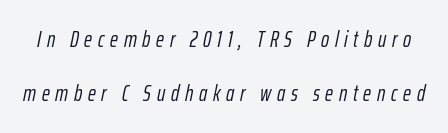
{"italic": "yes", "lean": "right", "slant_degrees": 12, "bold": "no", "underline": "no", "line_spacing": "loose", "line_spacing_ratio": 2.44, "letter_spacing": "wide", "letter_spacing_em": 0.26, "glyph_px": 22}
